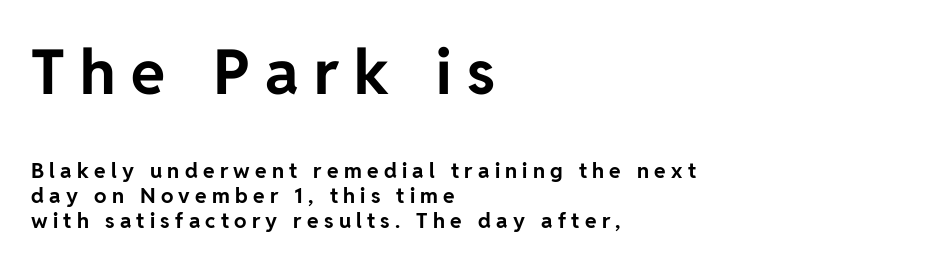
Q: Is the text bold? A: Yes.
Q: Is the text italic (slanted)? A: No, it is upright.
Q: Is the typeface a serif or a sans-serif typeface? A: Sans-serif.
Q: Is the text underlined? A: No.
Q: How is the paragraph aligned? A: Left-aligned.
Q: Is the spacing between letters normal or unusually wide? A: Unusually wide.
Q: Which block of text is set in a larger size, the first (top) or the second (bottom)? A: The first (top) one.
Q: Width (condensed, normal, or wide)? A: Normal.
Q: Stroke contrast? A: Low.
Q: x-height? A: Medium.
Q: Monospaced? A: No.
